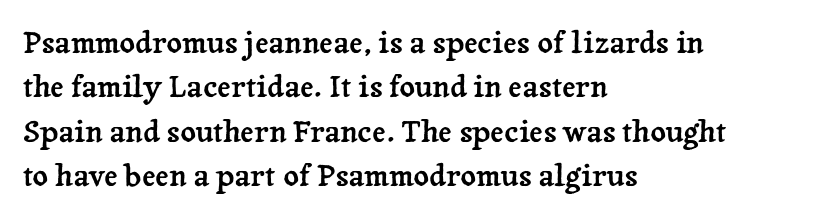
Q: Is the text italic (slanted)? A: No, it is upright.
Q: Is the typeface a serif or a sans-serif typeface? A: Serif.
Q: Is the text underlined? A: No.
Q: How is the paragraph aligned? A: Left-aligned.
Q: Is the spacing between letters normal or unusually wide? A: Normal.
Q: Is the spacing between lines tight, normal or loose? A: Normal.
Q: Width (condensed, normal, or wide)? A: Normal.
Q: Stroke contrast? A: Low.
Q: x-height? A: Medium.
Q: Monospaced? A: No.
